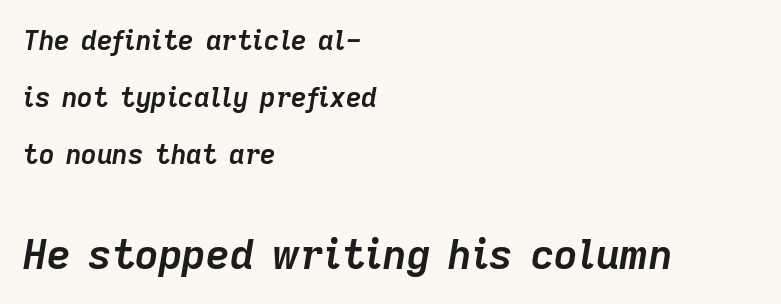
Q: Is the text bold? A: Yes.
Q: Is the text italic (slanted)? A: Yes, it leans right by about 9 degrees.
Q: Is the text underlined? A: No.
Q: How is the paragraph aligned? A: Left-aligned.
Q: Is the spacing between letters normal or unusually wide? A: Normal.
Q: Is the spacing between lines tight, normal or loose? A: Loose.
Q: Which block of text is set in a larger size, the first (top) or the second (bottom)? A: The second (bottom) one.
Q: Width (condensed, normal, or wide)? A: Normal.
Q: Stroke contrast? A: Low.
Q: x-height? A: Medium.
Q: Monospaced? A: No.
